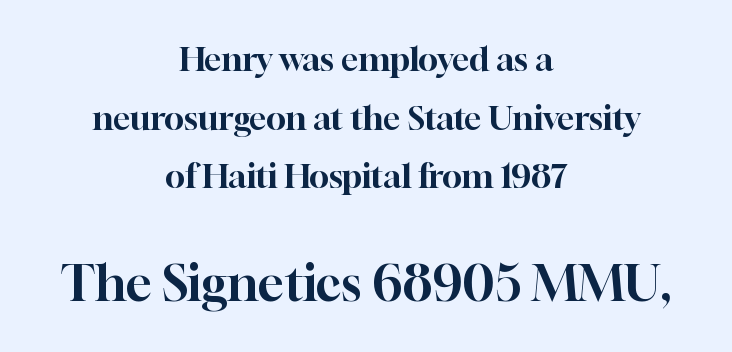
Just letters on the line, the space beneath them empty. Here the second block reads like a headline and the first like body copy. Compared with a flush-left layout, this one balances lines on the center instead. Note the varied advance widths — an 'i' is clearly narrower than an 'm'. When letters stand straight like this, we call the style roman or upright. Caption: standard tracking, unaltered.
